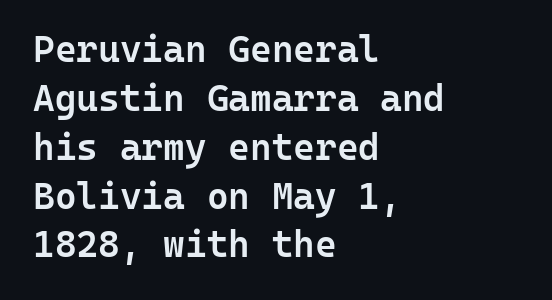
The image shows 37 px semibold sans-serif type, upright, monospaced; set left-aligned, normal line spacing (1.32x), normal letter spacing, not underlined; low stroke contrast and a medium x-height.
